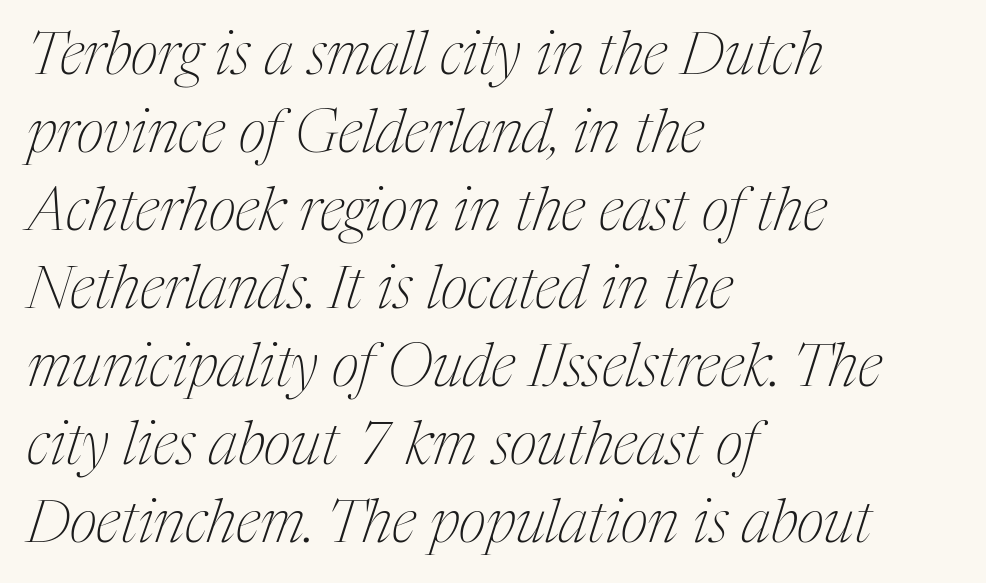
{"serif": "yes", "italic": "yes", "lean": "right", "slant_degrees": 17, "bold": "no", "weight": "thin", "width": "condensed", "stroke_contrast": "medium", "x_height": "medium", "monospaced": "no", "underline": "no", "align": "left", "line_spacing": "normal", "line_spacing_ratio": 1.3, "letter_spacing": "normal", "letter_spacing_em": 0.0, "glyph_px": 60}
